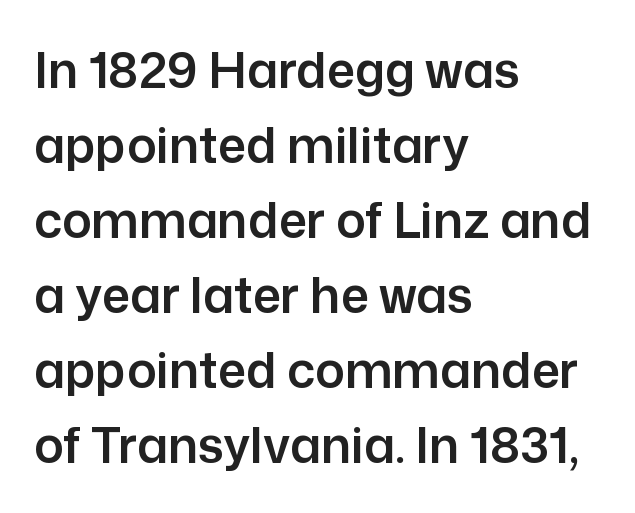
Q: Is the text italic (slanted)? A: No, it is upright.
Q: Is the typeface a serif or a sans-serif typeface? A: Sans-serif.
Q: Is the text underlined? A: No.
Q: How is the paragraph aligned? A: Left-aligned.
Q: Is the spacing between letters normal or unusually wide? A: Normal.
Q: Is the spacing between lines tight, normal or loose? A: Normal.
Q: Width (condensed, normal, or wide)? A: Normal.
Q: Stroke contrast? A: Low.
Q: x-height? A: Medium.
Q: Monospaced? A: No.
